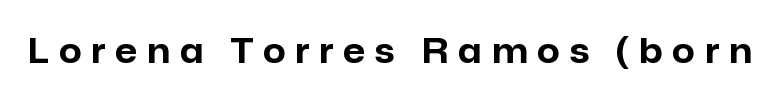
{"serif": "no", "italic": "no", "bold": "yes", "weight": "bold", "width": "normal", "stroke_contrast": "low", "x_height": "medium", "monospaced": "no", "underline": "no", "letter_spacing": "wide", "letter_spacing_em": 0.28, "glyph_px": 35}
